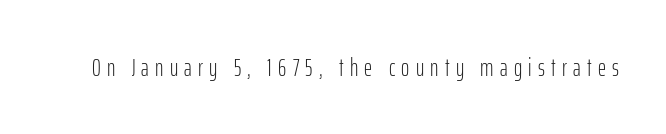
Q: Is the text bold? A: No.
Q: Is the text italic (slanted)? A: No, it is upright.
Q: Is the text underlined? A: No.
Q: Is the spacing between letters normal or unusually wide? A: Unusually wide.
